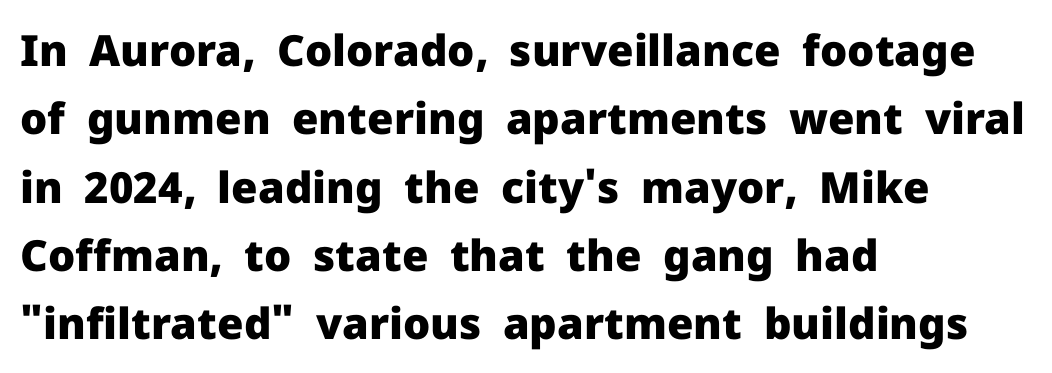
The image shows 43 px heavy sans-serif type, upright; set left-aligned, normal line spacing (1.59x), normal letter spacing, not underlined; low stroke contrast and a medium x-height.
